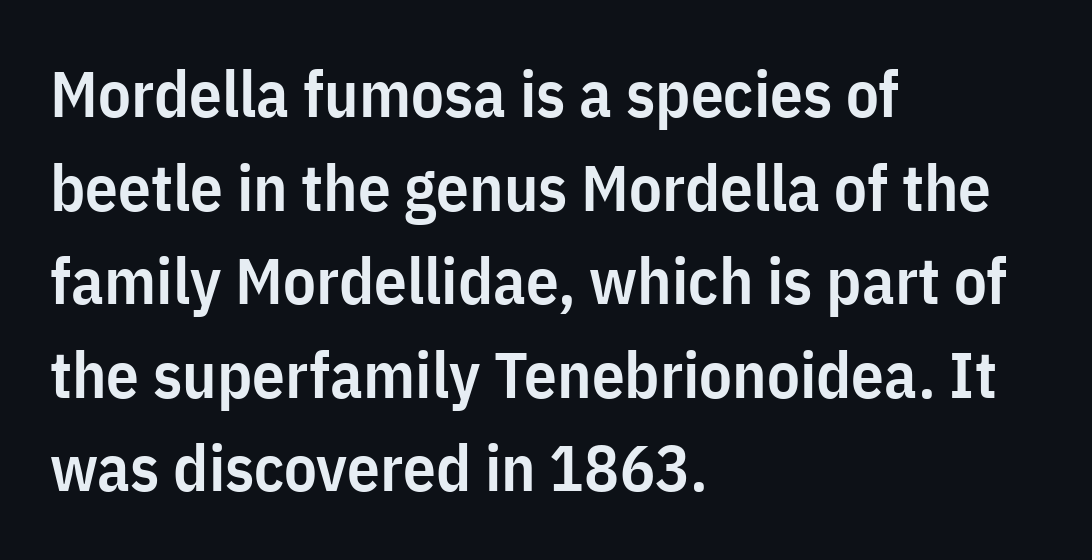
{"serif": "no", "italic": "no", "bold": "semi", "weight": "semibold", "width": "condensed", "stroke_contrast": "low", "x_height": "medium", "monospaced": "no", "underline": "no", "align": "left", "line_spacing": "normal", "line_spacing_ratio": 1.44, "letter_spacing": "normal", "letter_spacing_em": 0.0, "glyph_px": 65}
